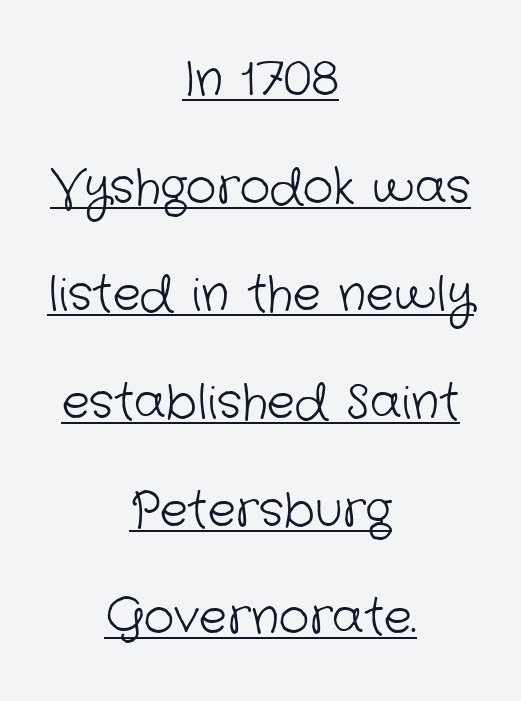
Glyph-to-glyph distance matches everyday printed text. The string is rendered with underlining switched on. This block would shrink considerably if given ordinary leading; it's expanded now. A typesetter would call this proportional, since set widths differ per character. If you folded the block vertically in half, each line would mirror itself in length.
